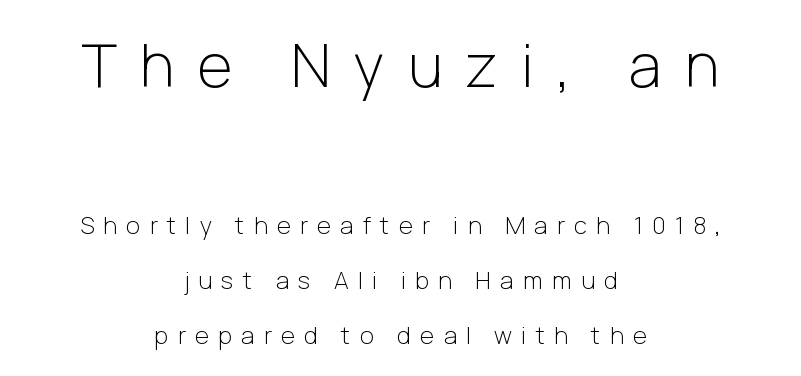
Q: Is the text bold? A: No.
Q: Is the text italic (slanted)? A: No, it is upright.
Q: Is the typeface a serif or a sans-serif typeface? A: Sans-serif.
Q: Is the text underlined? A: No.
Q: How is the paragraph aligned? A: Centered.
Q: Is the spacing between letters normal or unusually wide? A: Unusually wide.
Q: Is the spacing between lines tight, normal or loose? A: Loose.
Q: Which block of text is set in a larger size, the first (top) or the second (bottom)? A: The first (top) one.
Q: Width (condensed, normal, or wide)? A: Normal.
Q: Stroke contrast? A: Low.
Q: x-height? A: Medium.
Q: Monospaced? A: No.
